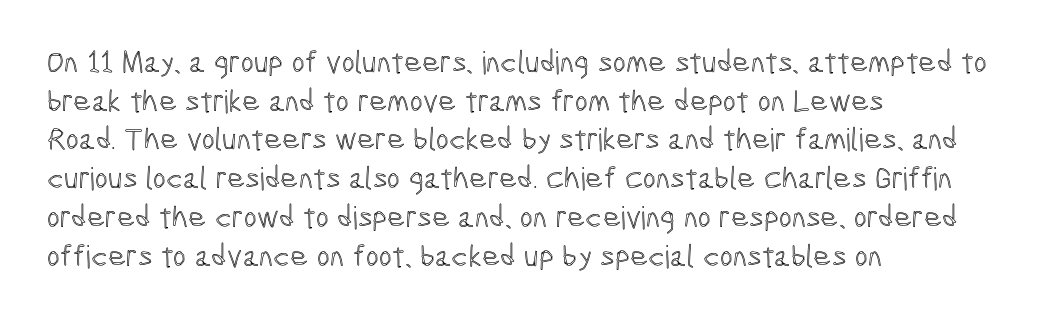
{"italic": "no", "width": "condensed", "x_height": "medium", "monospaced": "no", "underline": "no", "align": "left", "line_spacing": "normal", "line_spacing_ratio": 1.25, "letter_spacing": "normal", "letter_spacing_em": 0.0, "glyph_px": 31}
